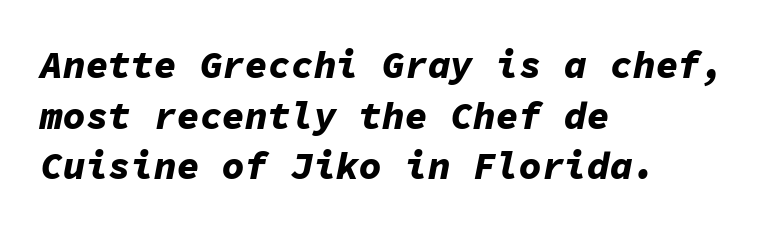
{"italic": "yes", "lean": "right", "slant_degrees": 11, "bold": "yes", "weight": "bold", "width": "normal", "stroke_contrast": "low", "x_height": "medium", "monospaced": "yes", "underline": "no", "align": "left", "line_spacing": "normal", "line_spacing_ratio": 1.33, "letter_spacing": "normal", "letter_spacing_em": 0.0, "glyph_px": 38}
